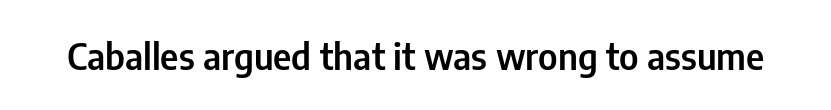
{"serif": "no", "italic": "no", "width": "condensed", "stroke_contrast": "low", "x_height": "medium", "monospaced": "no", "underline": "no", "letter_spacing": "normal", "letter_spacing_em": 0.0, "glyph_px": 36}
